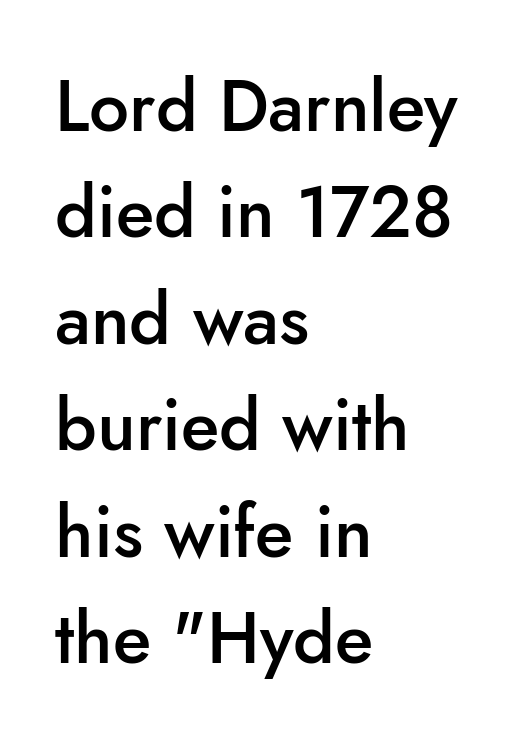
This sample has the flowing, uneven cadence of proportional lettering. Ascenders rise straight up at ninety degrees. In terms of letterform style, serifs are entirely absent. Rule under the text: the space is simply empty. The lines are quadded left.
